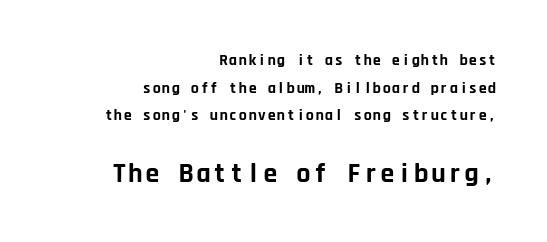
The image shows 28 px bold sans-serif type, upright, monospaced; set right-aligned, line spacing 1.72x, normal letter spacing, not underlined; the second (bottom) block is 1.75x larger; low stroke contrast and a large x-height.
